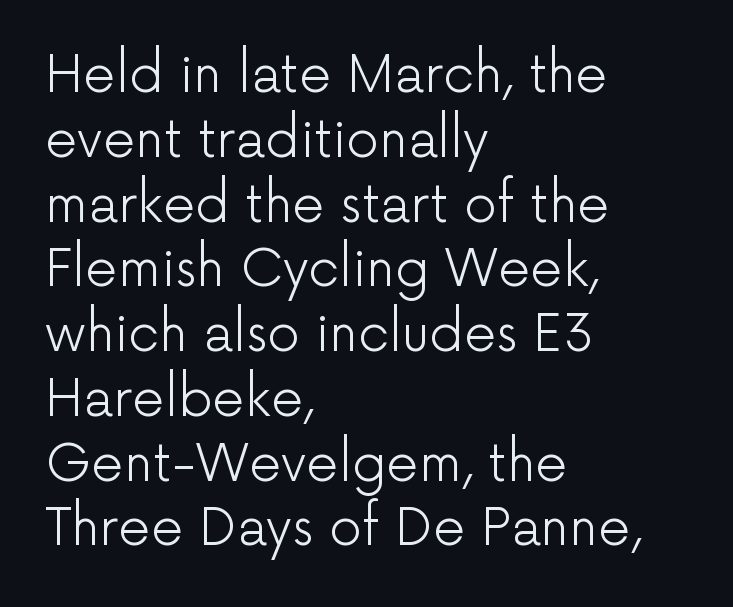
Q: Is the text bold? A: No.
Q: Is the text italic (slanted)? A: No, it is upright.
Q: Is the typeface a serif or a sans-serif typeface? A: Sans-serif.
Q: Is the text underlined? A: No.
Q: How is the paragraph aligned? A: Left-aligned.
Q: Is the spacing between letters normal or unusually wide? A: Normal.
Q: Is the spacing between lines tight, normal or loose? A: Normal.
Q: Width (condensed, normal, or wide)? A: Normal.
Q: Stroke contrast? A: Low.
Q: x-height? A: Medium.
Q: Monospaced? A: No.
